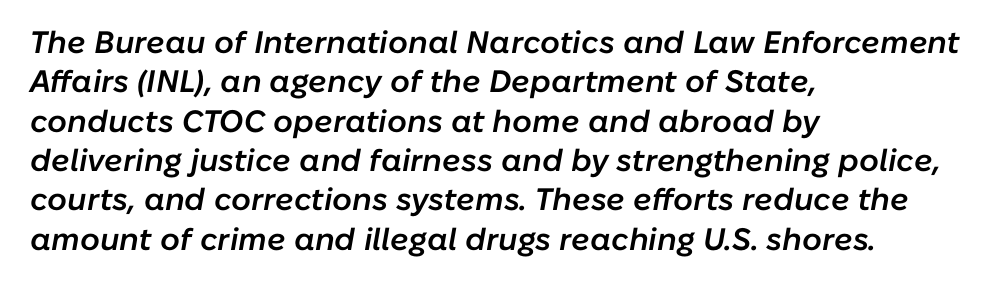
Does the weight exceed regular? Yes, but only to semibold. Summary of vertical rhythm: regular, with standard interline spacing. Looking at the ascenders, they clearly lean. The space beneath each line is pristine and unruled.
